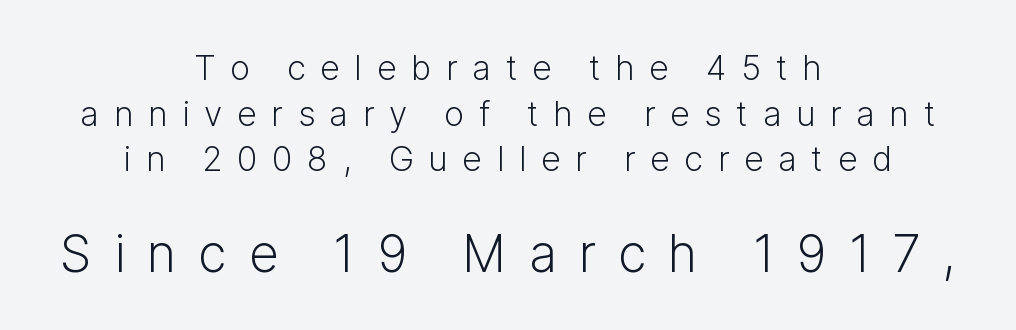
Q: Is the text bold? A: No.
Q: Is the text italic (slanted)? A: No, it is upright.
Q: Is the typeface a serif or a sans-serif typeface? A: Sans-serif.
Q: Is the text underlined? A: No.
Q: How is the paragraph aligned? A: Centered.
Q: Is the spacing between letters normal or unusually wide? A: Unusually wide.
Q: Is the spacing between lines tight, normal or loose? A: Normal.
Q: Which block of text is set in a larger size, the first (top) or the second (bottom)? A: The second (bottom) one.
Q: Width (condensed, normal, or wide)? A: Normal.
Q: Stroke contrast? A: Low.
Q: x-height? A: Medium.
Q: Monospaced? A: No.
